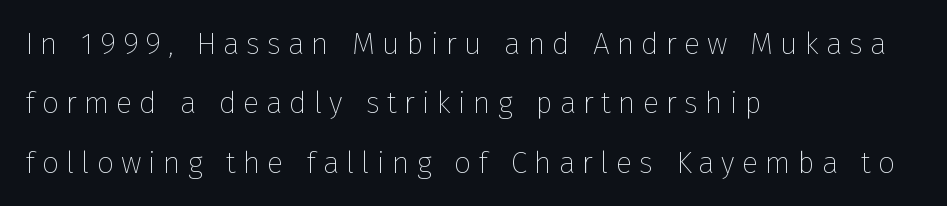
The image shows 30 px thin sans-serif type, upright; set left-aligned, loose line spacing (1.98x), unusually wide letter spacing (+0.24 em), not underlined; low stroke contrast and a medium x-height.
